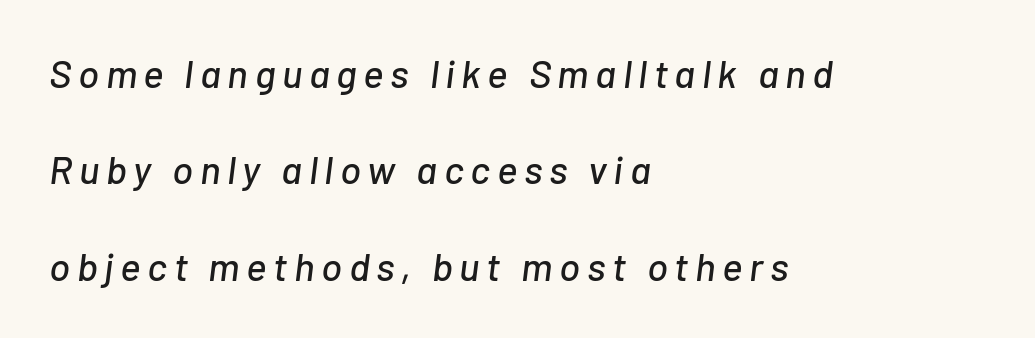
Q: Is the text italic (slanted)? A: Yes, it leans right by about 7 degrees.
Q: Is the text underlined? A: No.
Q: How is the paragraph aligned? A: Left-aligned.
Q: Is the spacing between lines tight, normal or loose? A: Loose.
Q: Width (condensed, normal, or wide)? A: Normal.
Q: Stroke contrast? A: Low.
Q: x-height? A: Medium.
Q: Monospaced? A: No.
